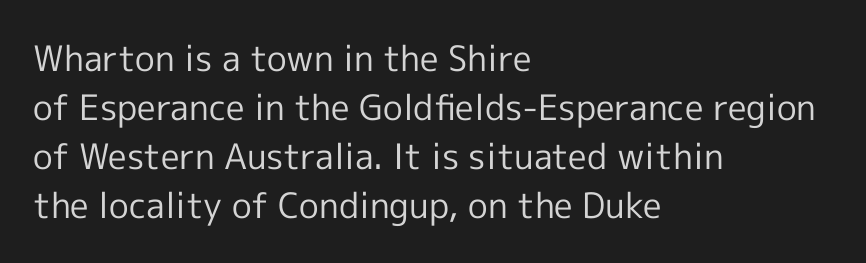
The image shows 35 px regular-weight sans-serif type, upright; set left-aligned, normal line spacing (1.4x), normal letter spacing, not underlined; a medium x-height.
